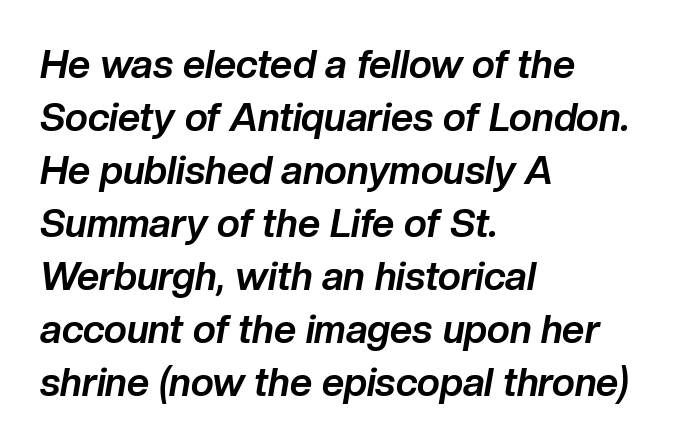
{"italic": "yes", "lean": "right", "slant_degrees": 10, "bold": "yes", "weight": "bold", "width": "normal", "stroke_contrast": "low", "x_height": "medium", "monospaced": "no", "underline": "no", "align": "left", "line_spacing": "normal", "line_spacing_ratio": 1.36, "letter_spacing": "normal", "letter_spacing_em": 0.0, "glyph_px": 39}
